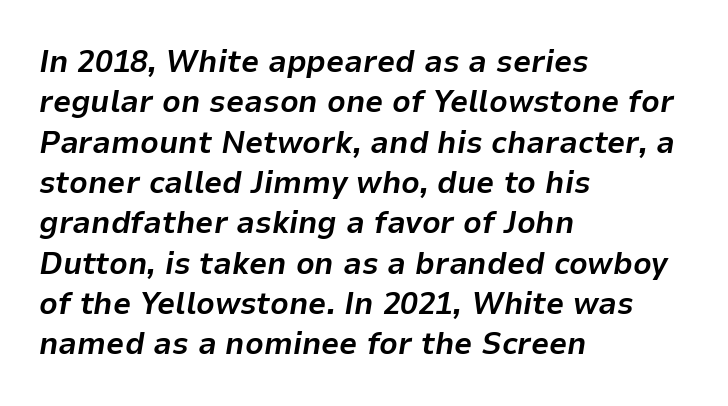
Q: Is the text bold? A: Yes.
Q: Is the text italic (slanted)? A: Yes, it leans right by about 9 degrees.
Q: Is the text underlined? A: No.
Q: How is the paragraph aligned? A: Left-aligned.
Q: Is the spacing between letters normal or unusually wide? A: Normal.
Q: Is the spacing between lines tight, normal or loose? A: Normal.
Q: Width (condensed, normal, or wide)? A: Normal.
Q: Stroke contrast? A: Low.
Q: x-height? A: Medium.
Q: Monospaced? A: No.
